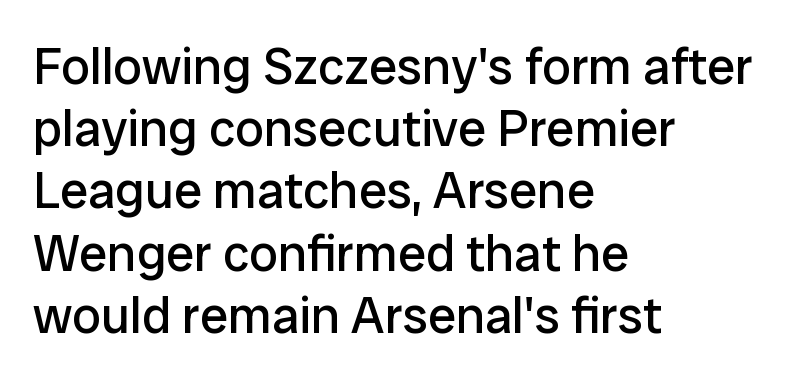
Nobody drew a line under any word here. A typesetter would call this zero additional tracking. These lines are rendered in a variable-pitch font. Weight class: somewhere from thin through regular.
